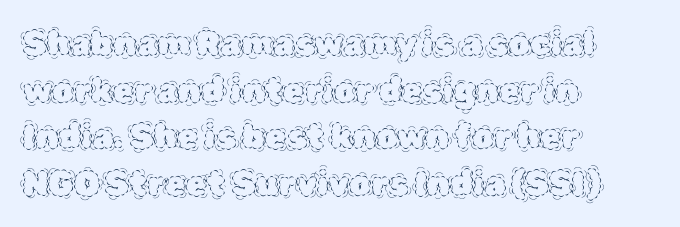
The image shows 34 px thin type, upright; set left-aligned, normal line spacing (1.37x), normal letter spacing, not underlined; a large x-height.
